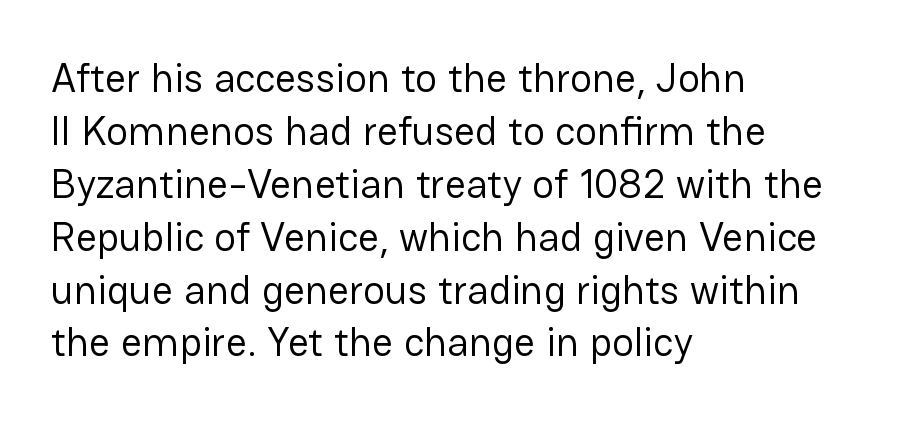
{"serif": "no", "italic": "no", "bold": "no", "weight": "regular", "width": "normal", "stroke_contrast": "low", "x_height": "medium", "monospaced": "no", "underline": "no", "align": "left", "line_spacing": "normal", "line_spacing_ratio": 1.29, "letter_spacing": "normal", "letter_spacing_em": 0.0, "glyph_px": 41}
